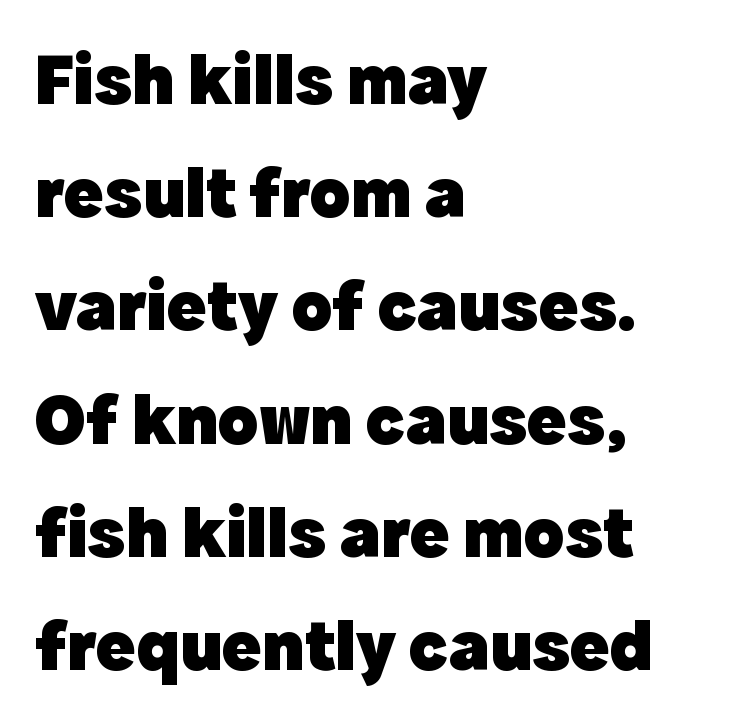
{"serif": "no", "italic": "no", "bold": "yes", "weight": "heavy", "width": "normal", "x_height": "medium", "monospaced": "no", "underline": "no", "align": "left", "line_spacing": "normal", "line_spacing_ratio": 1.53, "letter_spacing": "normal", "letter_spacing_em": 0.0, "glyph_px": 74}
